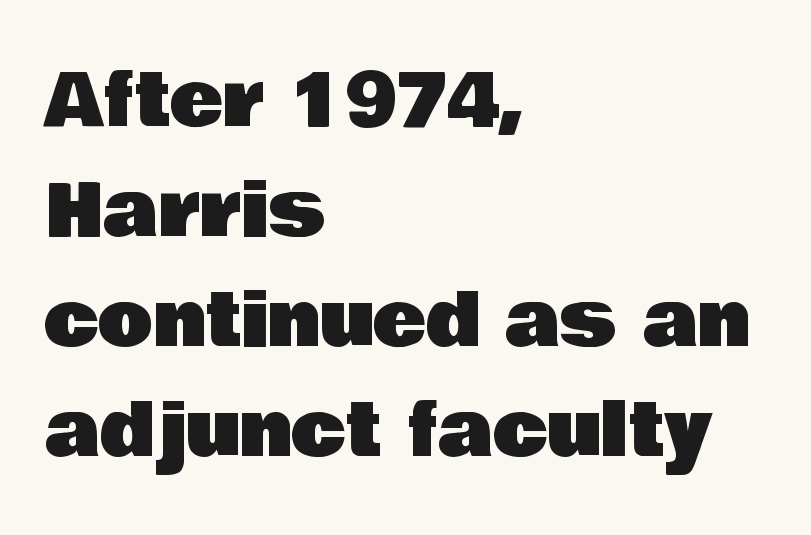
{"serif": "no", "italic": "no", "width": "normal", "stroke_contrast": "low", "x_height": "large", "monospaced": "no", "underline": "no", "align": "left", "line_spacing": "normal", "line_spacing_ratio": 1.53, "letter_spacing": "normal", "letter_spacing_em": 0.0, "glyph_px": 72}
